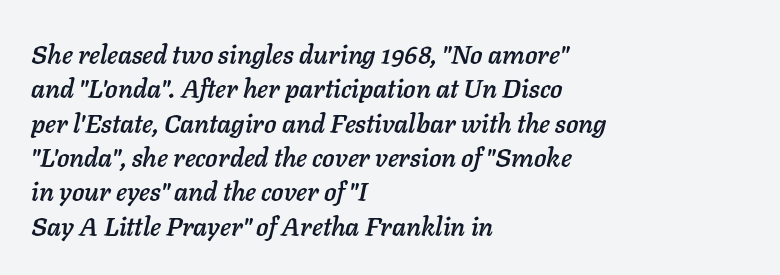
{"italic": "yes", "lean": "right", "slant_degrees": 11, "underline": "no", "align": "left", "line_spacing": "normal", "line_spacing_ratio": 1.32, "letter_spacing": "normal", "letter_spacing_em": 0.0, "glyph_px": 26}
